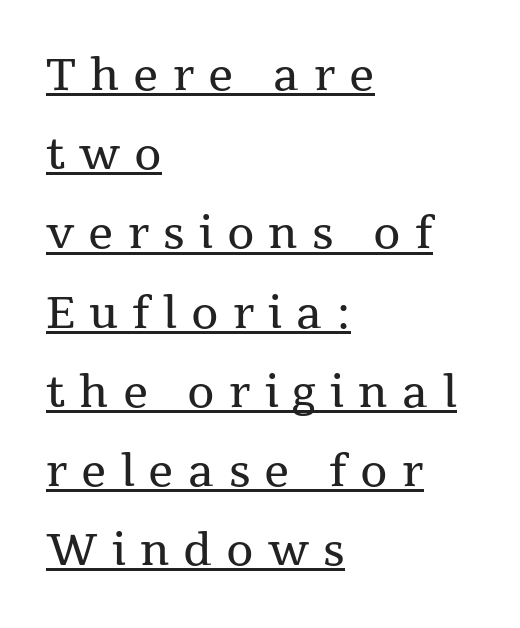
{"serif": "yes", "italic": "no", "bold": "no", "weight": "regular", "width": "normal", "stroke_contrast": "medium", "x_height": "medium", "monospaced": "no", "underline": "yes", "align": "left", "line_spacing_ratio": 1.8, "letter_spacing": "wide", "letter_spacing_em": 0.32, "glyph_px": 44}
